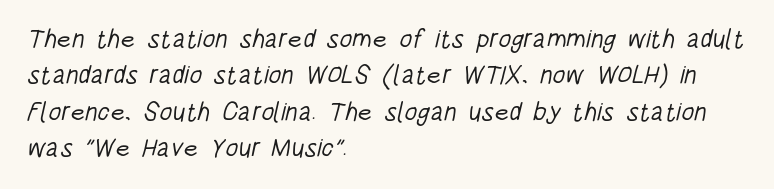
Q: Is the text bold? A: No.
Q: Is the text underlined? A: No.
Q: How is the paragraph aligned? A: Left-aligned.
Q: Is the spacing between letters normal or unusually wide? A: Normal.
Q: Is the spacing between lines tight, normal or loose? A: Normal.
